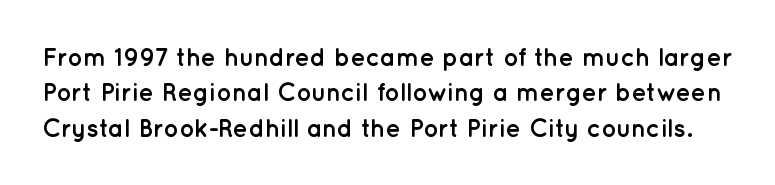
Q: Is the text bold? A: Yes.
Q: Is the text italic (slanted)? A: No, it is upright.
Q: Is the text underlined? A: No.
Q: Is the spacing between letters normal or unusually wide? A: Normal.
Q: Is the spacing between lines tight, normal or loose? A: Normal.
